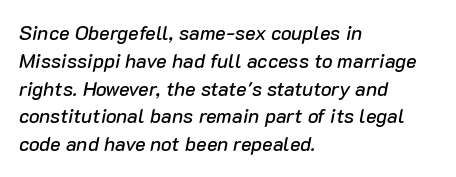
{"italic": "yes", "lean": "right", "slant_degrees": 10, "underline": "no", "align": "left", "line_spacing": "normal", "line_spacing_ratio": 1.39, "letter_spacing": "normal", "letter_spacing_em": 0.0, "glyph_px": 20}
